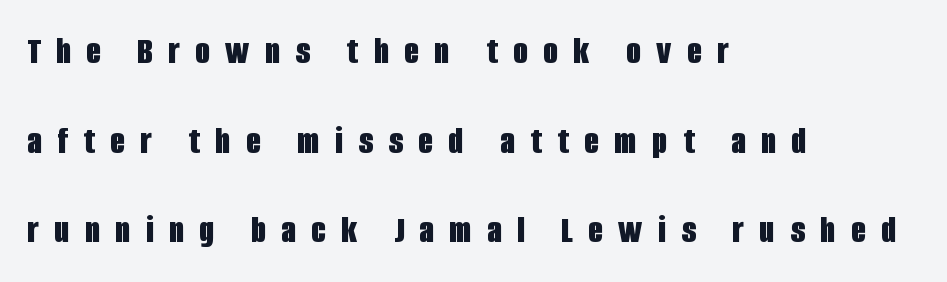
Q: Is the text bold? A: Yes.
Q: Is the text italic (slanted)? A: No, it is upright.
Q: Is the typeface a serif or a sans-serif typeface? A: Sans-serif.
Q: Is the text underlined? A: No.
Q: How is the paragraph aligned? A: Left-aligned.
Q: Is the spacing between letters normal or unusually wide? A: Unusually wide.
Q: Is the spacing between lines tight, normal or loose? A: Loose.
Q: Width (condensed, normal, or wide)? A: Condensed.
Q: Stroke contrast? A: Low.
Q: x-height? A: Large.
Q: Monospaced? A: No.
